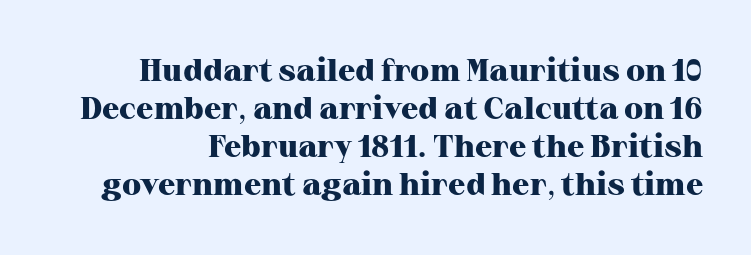
Q: Is the text bold? A: Yes.
Q: Is the text italic (slanted)? A: No, it is upright.
Q: Is the typeface a serif or a sans-serif typeface? A: Serif.
Q: Is the text underlined? A: No.
Q: Is the spacing between letters normal or unusually wide? A: Normal.
Q: Width (condensed, normal, or wide)? A: Normal.
Q: Stroke contrast? A: High.
Q: x-height? A: Medium.
Q: Monospaced? A: No.
